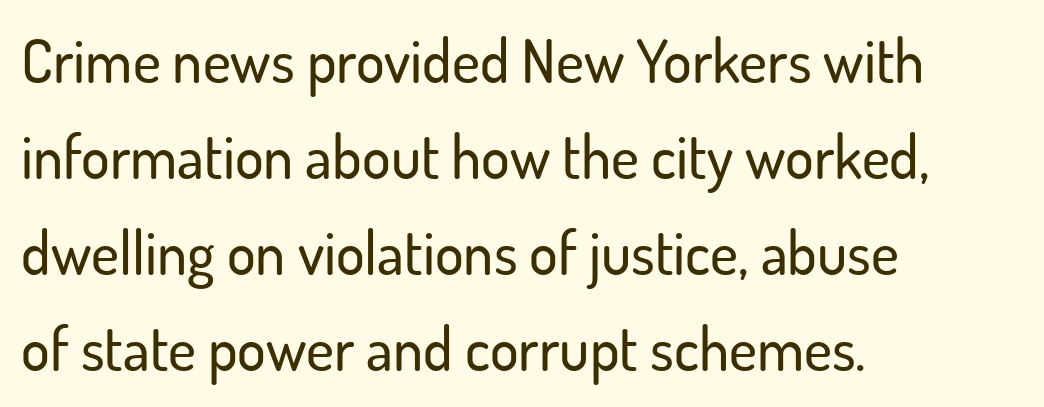
The image shows 60 px sans-serif type, upright; set left-aligned, normal line spacing (1.6x), normal letter spacing, not underlined; low stroke contrast and a small x-height.
